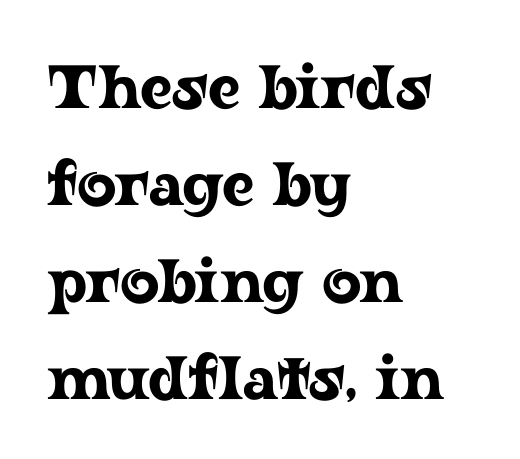
{"serif": "yes", "italic": "no", "width": "wide", "stroke_contrast": "low", "x_height": "medium", "monospaced": "no", "underline": "no", "align": "left", "line_spacing": "normal", "line_spacing_ratio": 1.59, "letter_spacing": "normal", "letter_spacing_em": 0.0, "glyph_px": 61}
